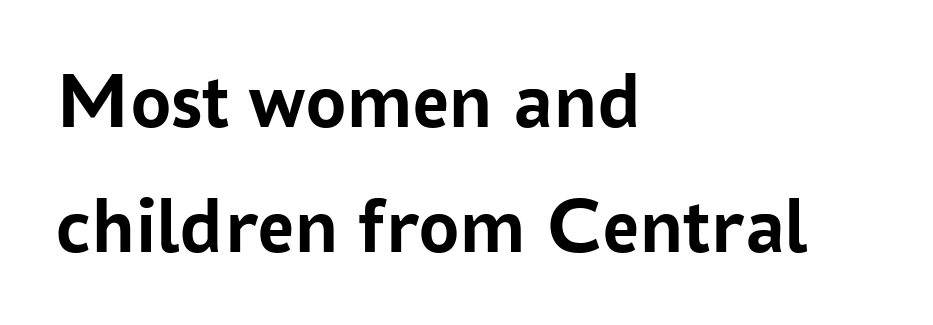
Teacher's note: observe the even left margin — that is flush-left alignment. The typography opts for an upright posture over an oblique one. Letter spacing: default. On the weight axis this lands at bold, roughly 700. The block of text has a typical density, with ordinary space between rows.
